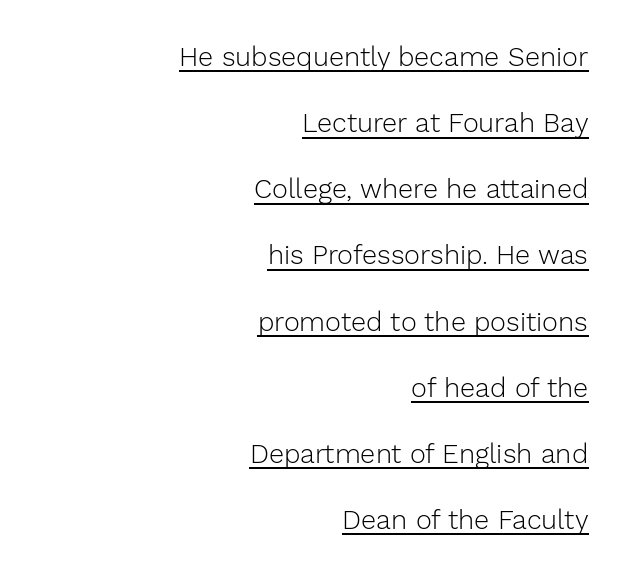
Each line of the rendering has a horizontal stroke beneath the glyphs. How would I describe the line gaps? Wide and relaxed. Stem width sits at or under what a default text font uses. The letters stand straight up with perfectly vertical stems. One-word summary of the alignment: right. Is the letter spacing exaggerated? No — it looks like the ordinary default.
